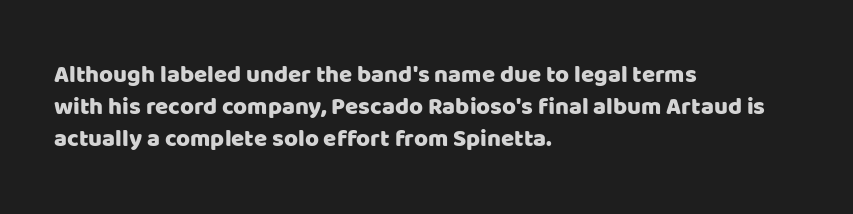
{"italic": "no", "underline": "no", "align": "left", "line_spacing": "normal", "line_spacing_ratio": 1.34, "letter_spacing": "normal", "letter_spacing_em": 0.0, "glyph_px": 24}
